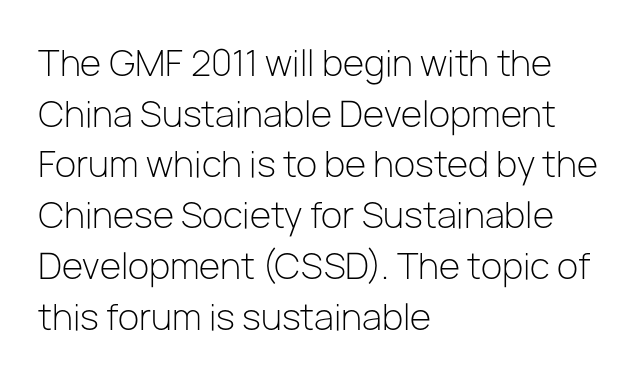
Q: Is the text bold? A: No.
Q: Is the text italic (slanted)? A: No, it is upright.
Q: Is the typeface a serif or a sans-serif typeface? A: Sans-serif.
Q: Is the text underlined? A: No.
Q: How is the paragraph aligned? A: Left-aligned.
Q: Is the spacing between letters normal or unusually wide? A: Normal.
Q: Is the spacing between lines tight, normal or loose? A: Normal.
Q: Width (condensed, normal, or wide)? A: Normal.
Q: Stroke contrast? A: Low.
Q: x-height? A: Medium.
Q: Monospaced? A: No.
